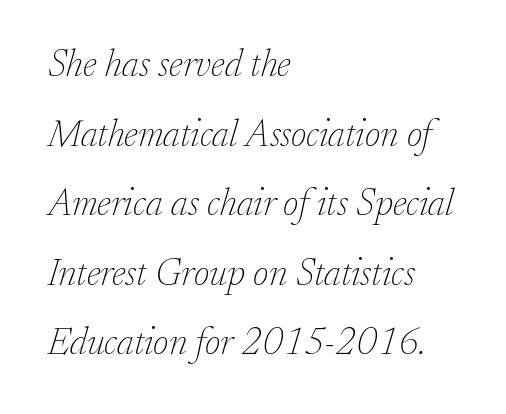
Compared with a typical body face, this is equally light or lighter still. The letters carry serifs — small finishing strokes at the ends of their stems. Each row of text sits above clean, open space. Which margin do the lines hug? The left one — the right edge is uneven. The letters sit at their default tracking, neither squeezed nor spread.
